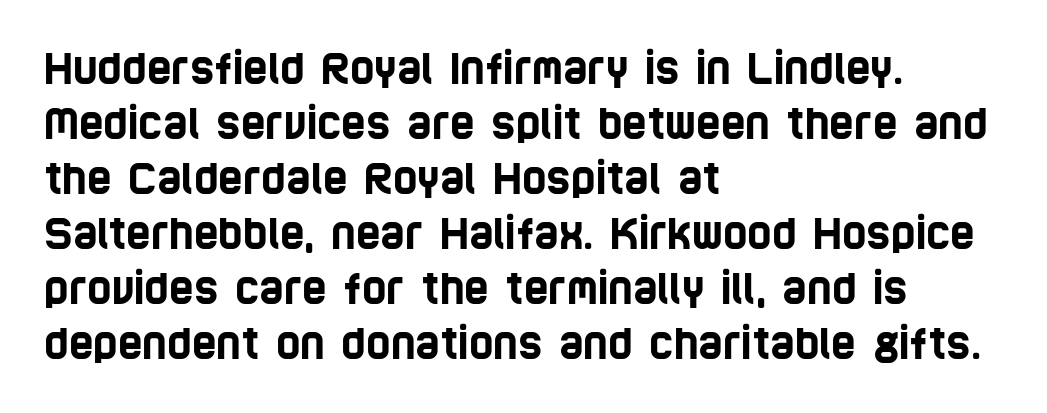
Caption: multi-line text, flush left, ragged right. Letter spacing: default. Descenders are the only things crossing below the line. Is this a sans? Yes — the strokes have no serifs.
